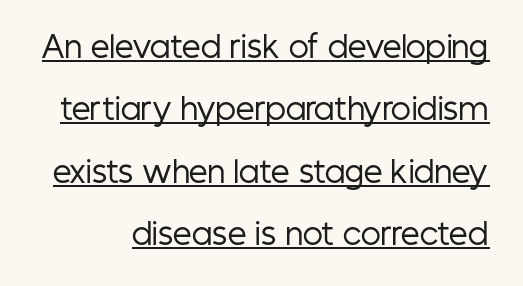
{"serif": "no", "italic": "no", "bold": "no", "weight": "regular", "width": "condensed", "stroke_contrast": "low", "x_height": "medium", "monospaced": "no", "underline": "yes", "line_spacing": "loose", "line_spacing_ratio": 2.08, "letter_spacing": "normal", "letter_spacing_em": 0.0, "glyph_px": 30}
